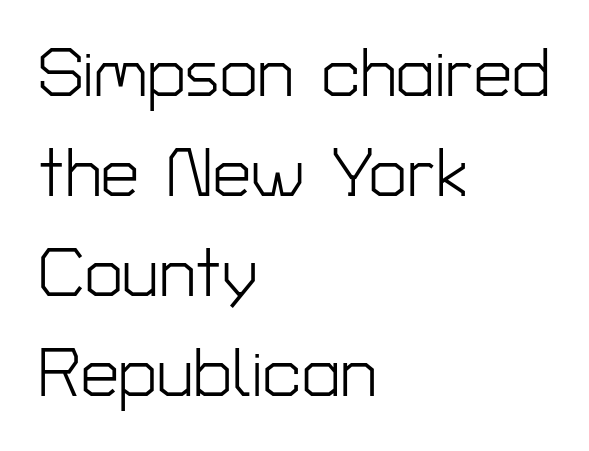
Rows of type keep a routine distance in the vertical direction. Check the space under the baseline: it is left empty. The compositor pushed each line to the left boundary. You could not count columns in this text — the font is proportionally spaced.
